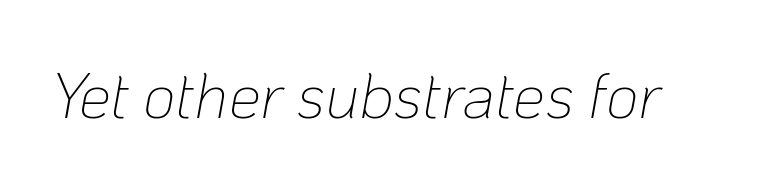
Q: Is the text bold? A: No.
Q: Is the text italic (slanted)? A: Yes, it leans right by about 10 degrees.
Q: Is the text underlined? A: No.
Q: Is the spacing between letters normal or unusually wide? A: Normal.
Q: Width (condensed, normal, or wide)? A: Normal.
Q: Stroke contrast? A: Low.
Q: x-height? A: Medium.
Q: Monospaced? A: No.
